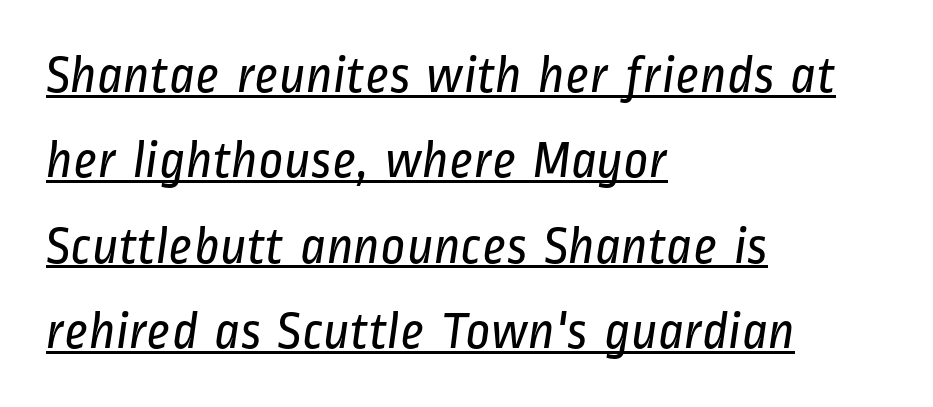
Letter spacing: default. Reading down the block, your eye returns to a fixed left position each line. Counters stay open thanks to moderate or lighter strokes. Underlining? Definitely there. Whoever set this chose a conventional vertical rhythm.
